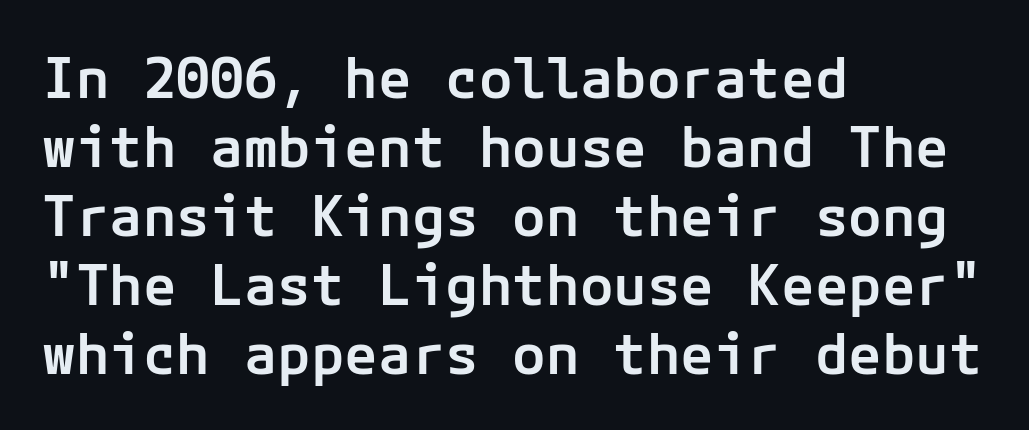
Regarding serifs, this sample does without them. The letters stand straight up with perfectly vertical stems. Caption: multi-line text, flush left, ragged right. Characters follow at the spacing the type designer built in. No word sits above an underline. Summary of weight: moderately heavy, a semibold.
